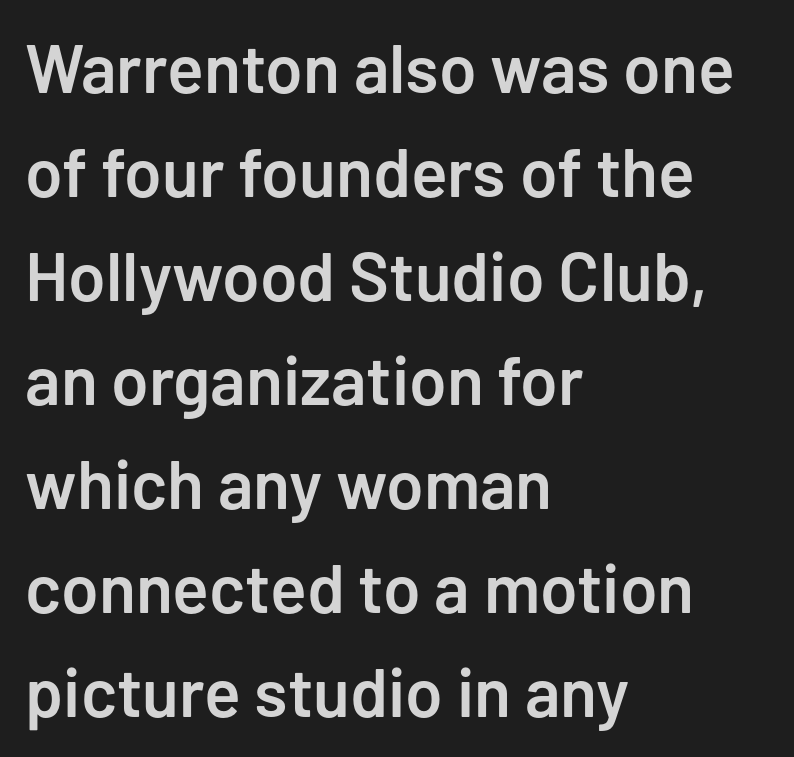
The image shows 68 px semibold sans-serif type, upright; set left-aligned, normal line spacing (1.53x), normal letter spacing, not underlined; low stroke contrast and a medium x-height.
